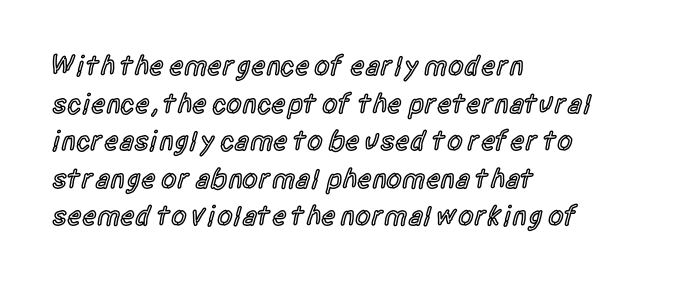
Q: Is the text bold? A: Semi-bold.
Q: Is the text italic (slanted)? A: Yes.
Q: Is the typeface a serif or a sans-serif typeface? A: Sans-serif.
Q: Is the text underlined? A: No.
Q: How is the paragraph aligned? A: Left-aligned.
Q: Is the spacing between letters normal or unusually wide? A: Normal.
Q: Is the spacing between lines tight, normal or loose? A: Normal.
Q: Width (condensed, normal, or wide)? A: Condensed.
Q: x-height? A: Large.
Q: Monospaced? A: No.
